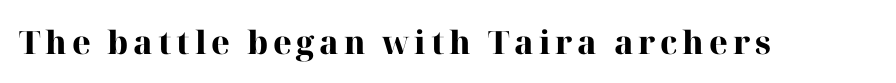
{"serif": "yes", "italic": "no", "bold": "yes", "weight": "heavy", "width": "normal", "stroke_contrast": "high", "x_height": "medium", "monospaced": "no", "underline": "no", "glyph_px": 32}
